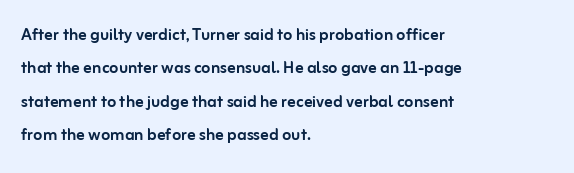
Nobody drew a line under any word here. A student would call this left alignment; a typographer would say flush left, rag right. Rendered with straight, roman letterforms. In terms of leading, this rendering sits right in the middle. Characters follow at the spacing the type designer built in.
